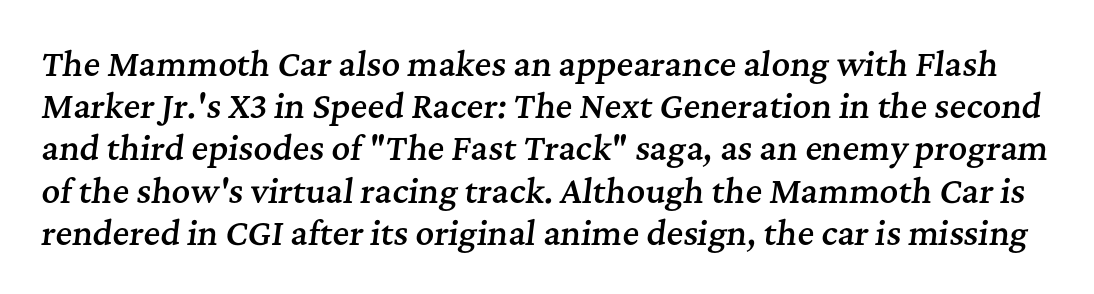
{"serif": "yes", "italic": "yes", "lean": "right", "slant_degrees": 7, "bold": "semi", "weight": "semibold", "width": "normal", "stroke_contrast": "medium", "x_height": "medium", "monospaced": "no", "underline": "no", "line_spacing": "normal", "line_spacing_ratio": 1.32, "letter_spacing": "normal", "letter_spacing_em": 0.0, "glyph_px": 32}
